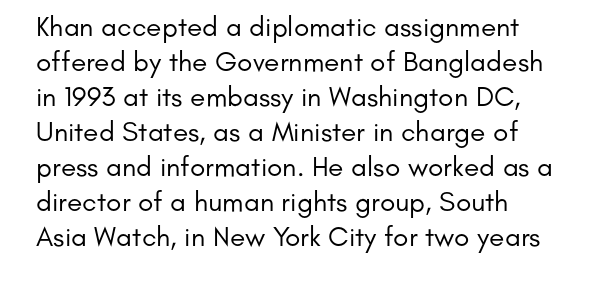
The image shows 28 px regular-weight sans-serif type, upright; set normal line spacing (1.25x), normal letter spacing, not underlined; low stroke contrast and a small x-height.
